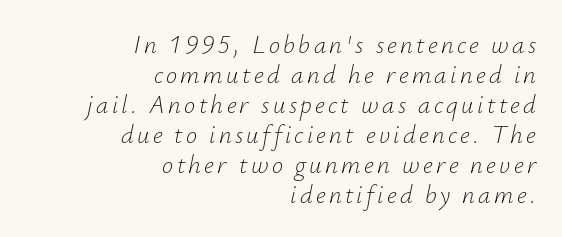
The image shows 25 px text type, italic (leaning right); set right-aligned, line spacing 1.2x, not underlined.
